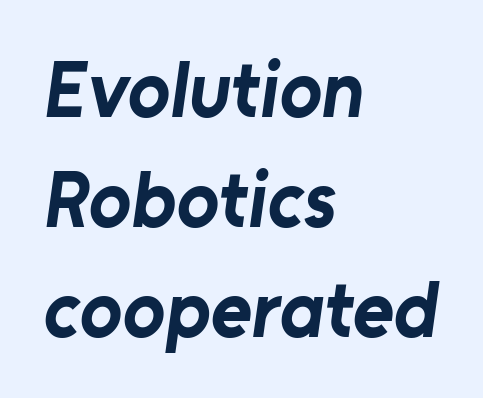
Q: Is the text bold? A: Yes.
Q: Is the typeface a serif or a sans-serif typeface? A: Sans-serif.
Q: Is the text underlined? A: No.
Q: How is the paragraph aligned? A: Left-aligned.
Q: Is the spacing between letters normal or unusually wide? A: Normal.
Q: Is the spacing between lines tight, normal or loose? A: Normal.
Q: Width (condensed, normal, or wide)? A: Normal.
Q: Stroke contrast? A: Low.
Q: x-height? A: Medium.
Q: Monospaced? A: No.
